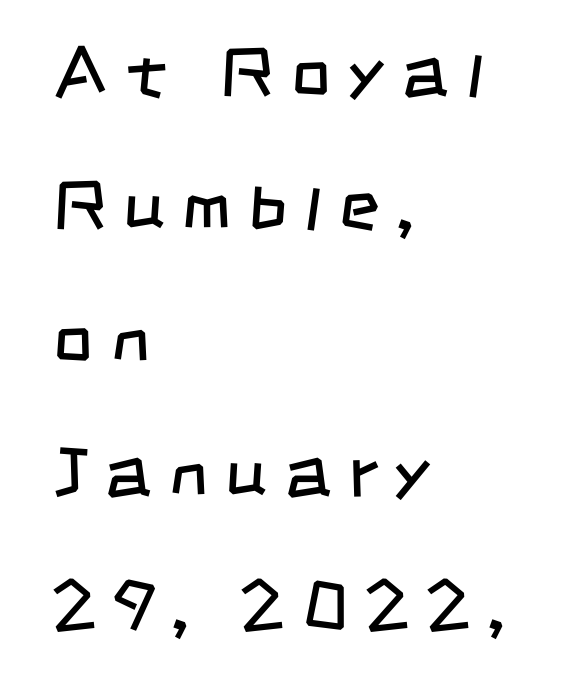
The image shows 69 px regular-weight, condensed sans-serif type; set left-aligned, loose line spacing (1.93x), unusually wide letter spacing (+0.26 em), not underlined; low stroke contrast and a large x-height.
